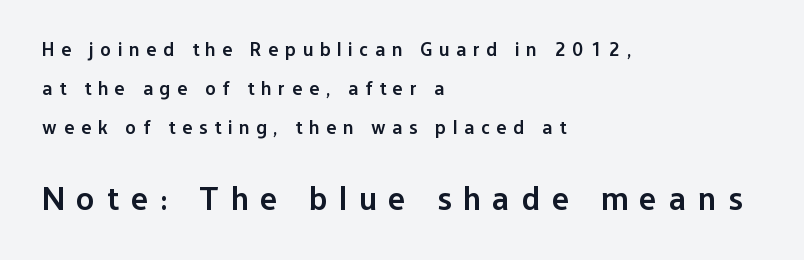
{"serif": "no", "italic": "no", "bold": "semi", "weight": "semibold", "width": "normal", "stroke_contrast": "low", "x_height": "medium", "monospaced": "no", "underline": "no", "align": "left", "line_spacing": "loose", "line_spacing_ratio": 2.06, "letter_spacing": "wide", "letter_spacing_em": 0.36, "larger_block": "second", "size_ratio": 1.74, "glyph_px": 33}
